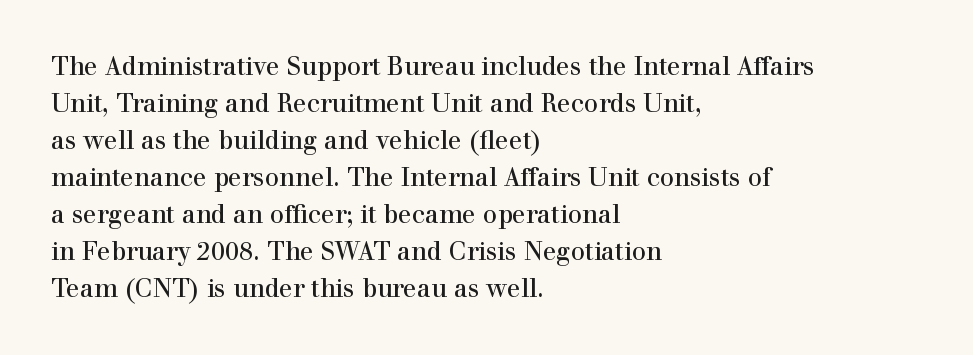
A typesetter would call this leading conventional body-copy spacing. Descender tails drop into unmarked territory. Visually the block forms a straight wall on the left and a jagged coastline on the right. Do the letters lean? They stand straight.
